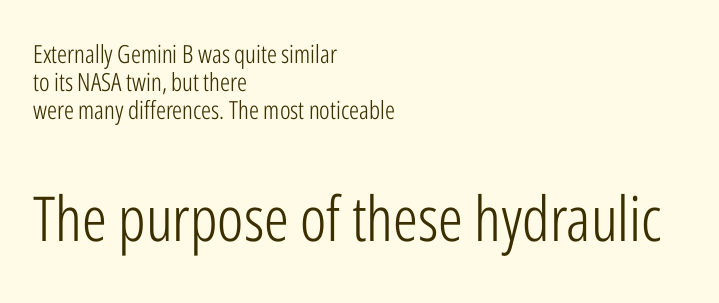
The image shows 62 px light, condensed sans-serif type, upright; set left-aligned, tight line spacing (1.12x), normal letter spacing, not underlined; the second (bottom) block is 2.48x larger; low stroke contrast and a medium x-height.
